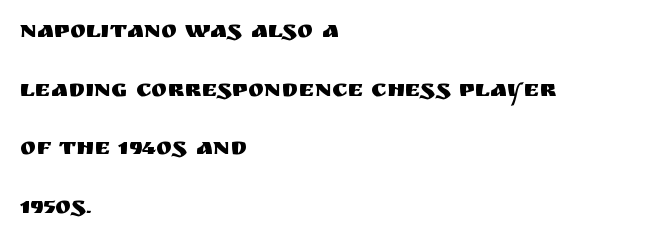
Layout note: lines flush left. Just letters on the line, the space beneath them empty. Default kerning and tracking; the words read as compact shapes. Baseline-to-baseline distance is far greater than the letter height. Style check: upright.
